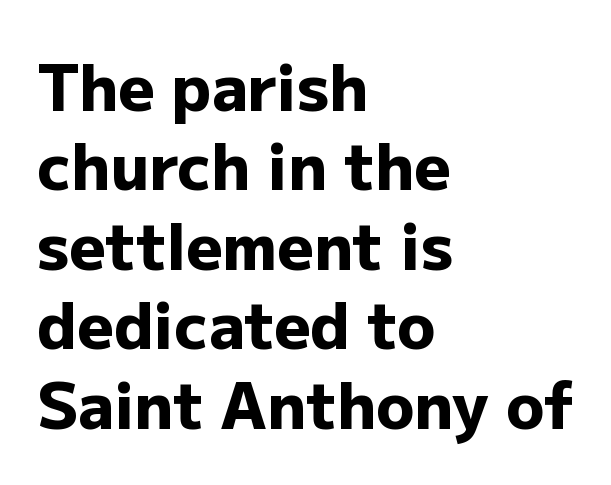
Q: Is the text bold? A: Yes.
Q: Is the text italic (slanted)? A: No, it is upright.
Q: Is the typeface a serif or a sans-serif typeface? A: Sans-serif.
Q: Is the text underlined? A: No.
Q: How is the paragraph aligned? A: Left-aligned.
Q: Is the spacing between letters normal or unusually wide? A: Normal.
Q: Is the spacing between lines tight, normal or loose? A: Normal.
Q: Width (condensed, normal, or wide)? A: Normal.
Q: Stroke contrast? A: Low.
Q: x-height? A: Medium.
Q: Monospaced? A: No.
